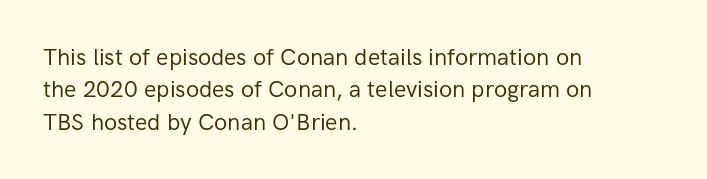
{"italic": "no", "bold": "no", "underline": "no", "align": "left", "line_spacing": "normal", "line_spacing_ratio": 1.41, "letter_spacing": "normal", "letter_spacing_em": 0.0, "glyph_px": 23}
